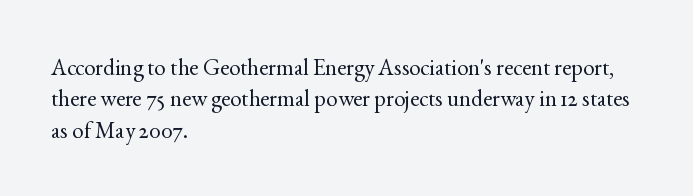
{"italic": "no", "bold": "no", "underline": "no", "align": "left", "line_spacing": "normal", "line_spacing_ratio": 1.36, "letter_spacing": "normal", "letter_spacing_em": 0.0, "glyph_px": 23}
